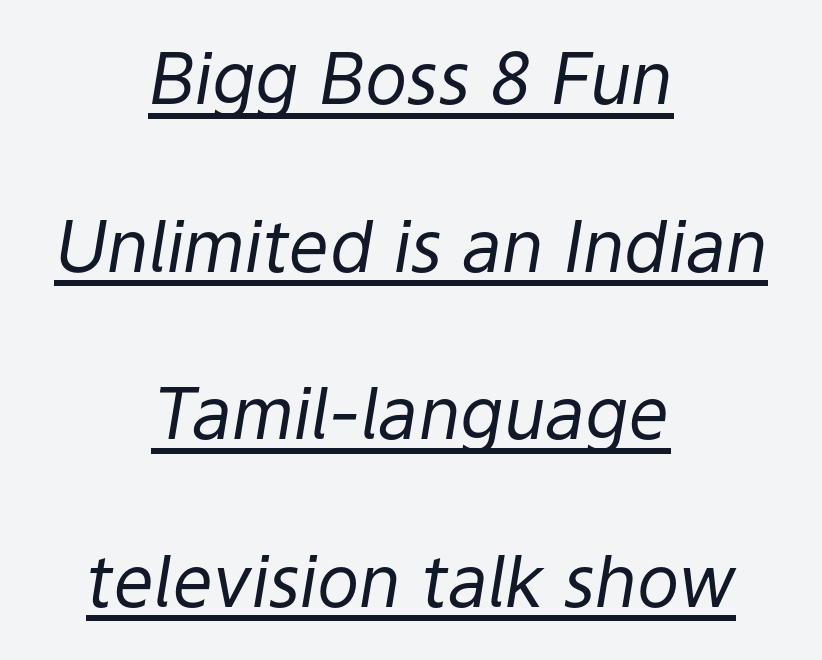
Q: Is the text bold? A: No.
Q: Is the text italic (slanted)? A: Yes, it leans right by about 9 degrees.
Q: Is the text underlined? A: Yes.
Q: How is the paragraph aligned? A: Centered.
Q: Is the spacing between letters normal or unusually wide? A: Normal.
Q: Is the spacing between lines tight, normal or loose? A: Loose.
Q: Width (condensed, normal, or wide)? A: Normal.
Q: Stroke contrast? A: Low.
Q: x-height? A: Medium.
Q: Monospaced? A: No.
